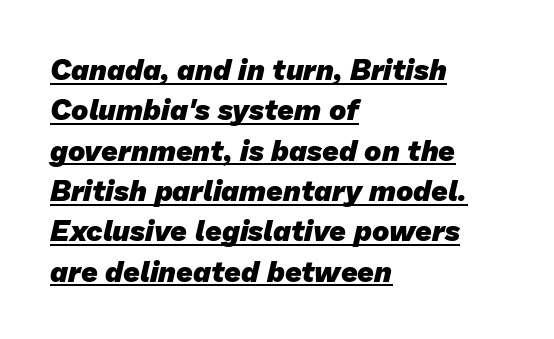
The image shows 29 px heavy sans-serif type; set left-aligned, normal line spacing (1.39x), normal letter spacing, underlined; low stroke contrast and a medium x-height.
